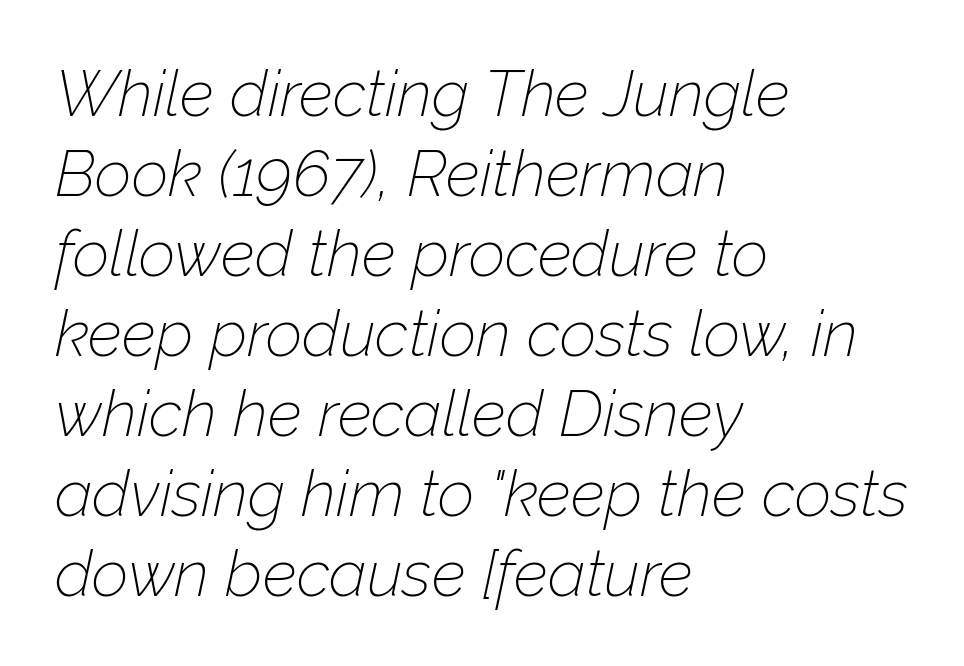
Q: Is the text bold? A: No.
Q: Is the text italic (slanted)? A: Yes, it leans right by about 12 degrees.
Q: Is the text underlined? A: No.
Q: How is the paragraph aligned? A: Left-aligned.
Q: Is the spacing between letters normal or unusually wide? A: Normal.
Q: Is the spacing between lines tight, normal or loose? A: Normal.
Q: Width (condensed, normal, or wide)? A: Normal.
Q: Stroke contrast? A: Low.
Q: x-height? A: Medium.
Q: Monospaced? A: No.
